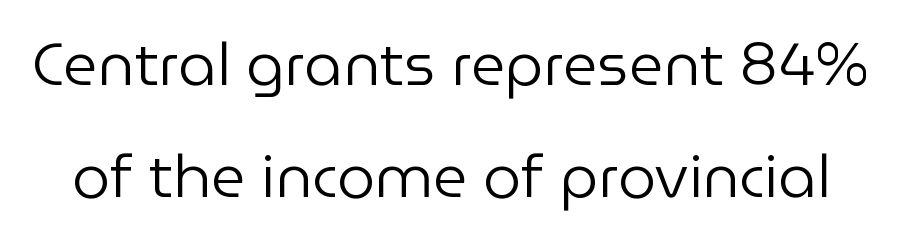
Q: Is the text bold? A: No.
Q: Is the text italic (slanted)? A: No, it is upright.
Q: Is the typeface a serif or a sans-serif typeface? A: Sans-serif.
Q: Is the text underlined? A: No.
Q: Is the spacing between letters normal or unusually wide? A: Normal.
Q: Width (condensed, normal, or wide)? A: Normal.
Q: Stroke contrast? A: Low.
Q: x-height? A: Medium.
Q: Monospaced? A: No.
